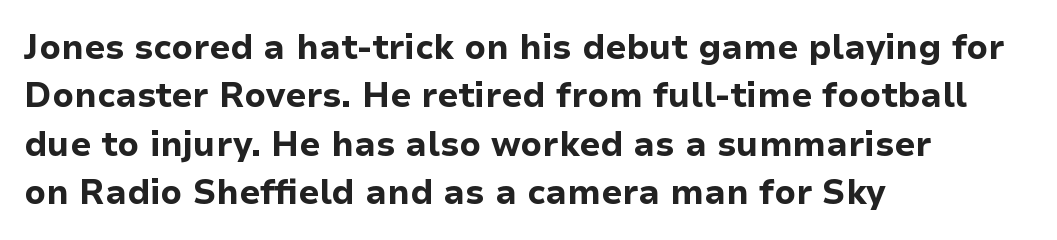
The image shows 34 px bold sans-serif type, upright; set left-aligned, normal line spacing (1.42x), normal letter spacing, not underlined; low stroke contrast and a medium x-height.
